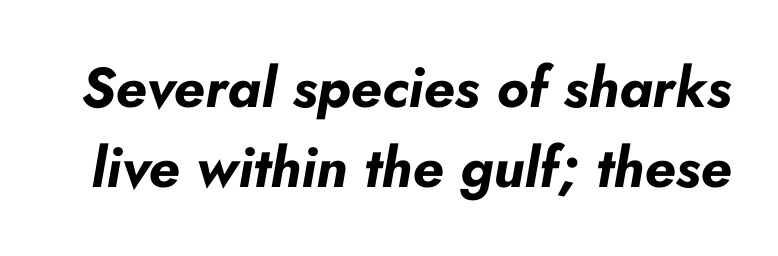
The image shows 56 px bold type, italic (leaning right); set normal line spacing (1.43x), normal letter spacing, not underlined; low stroke contrast and a small x-height.
